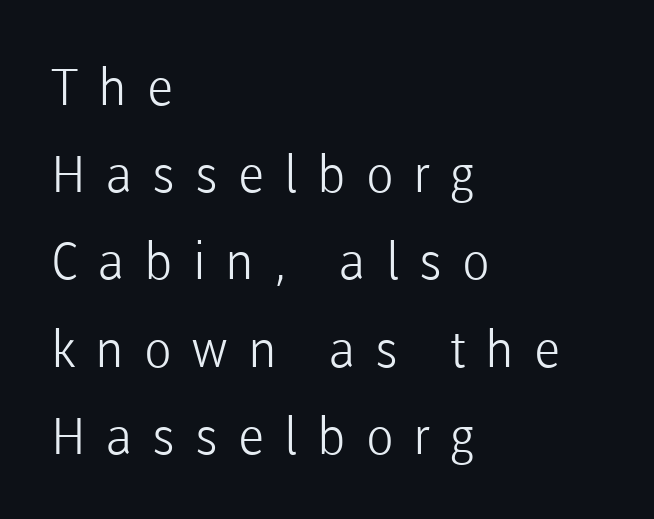
A clean baseline with only descenders dipping below it. Someone cranked the tracking dial way up on this one. Casual observation: everything's shoved over to the left. This is the regular roman posture of the typeface. Compared with a typical body face, this is equally light or lighter still.
